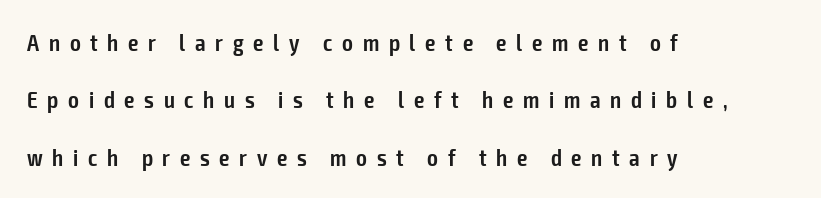
Q: Is the text bold? A: Semi-bold.
Q: Is the text italic (slanted)? A: No, it is upright.
Q: Is the text underlined? A: No.
Q: How is the paragraph aligned? A: Left-aligned.
Q: Is the spacing between letters normal or unusually wide? A: Unusually wide.
Q: Is the spacing between lines tight, normal or loose? A: Loose.
